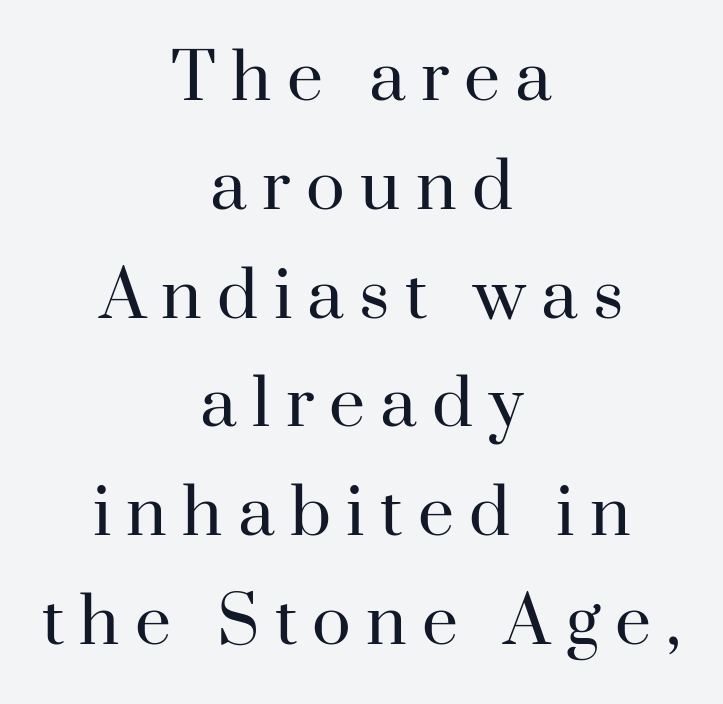
The image shows 64 px regular-weight serif type, upright; set centered, normal line spacing (1.7x), unusually wide letter spacing (+0.24 em), not underlined; high stroke contrast and a small x-height.
